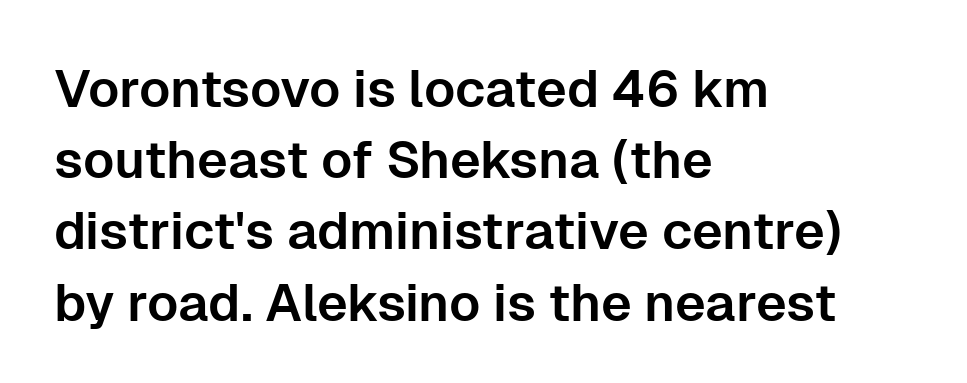
Q: Is the text italic (slanted)? A: No, it is upright.
Q: Is the typeface a serif or a sans-serif typeface? A: Sans-serif.
Q: Is the text underlined? A: No.
Q: How is the paragraph aligned? A: Left-aligned.
Q: Is the spacing between letters normal or unusually wide? A: Normal.
Q: Is the spacing between lines tight, normal or loose? A: Normal.
Q: Width (condensed, normal, or wide)? A: Normal.
Q: Stroke contrast? A: Low.
Q: x-height? A: Medium.
Q: Monospaced? A: No.
